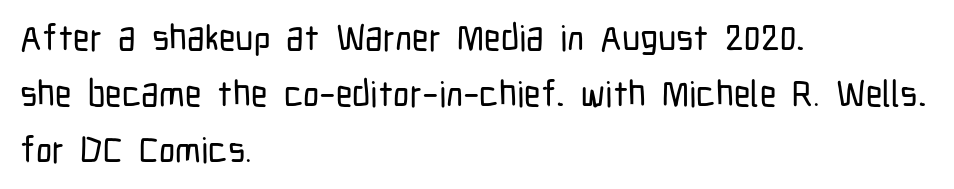
One-word summary of the alignment: left. The string is rendered with underlining switched off. Every character sits straight up, as roman type does. Is there much room between lines? A standard amount, neither cramped nor airy. Note the varied advance widths — an 'i' is clearly narrower than an 'm'.
